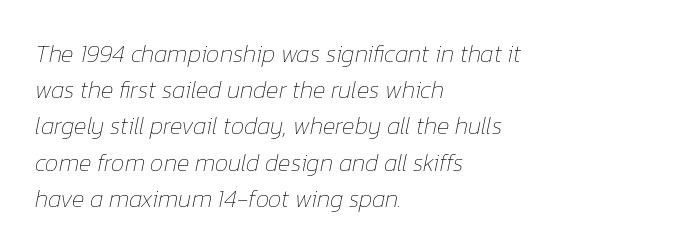
{"italic": "yes", "lean": "right", "slant_degrees": 12, "bold": "no", "underline": "no", "align": "left", "line_spacing": "normal", "line_spacing_ratio": 1.51, "letter_spacing": "normal", "letter_spacing_em": 0.0, "glyph_px": 24}
